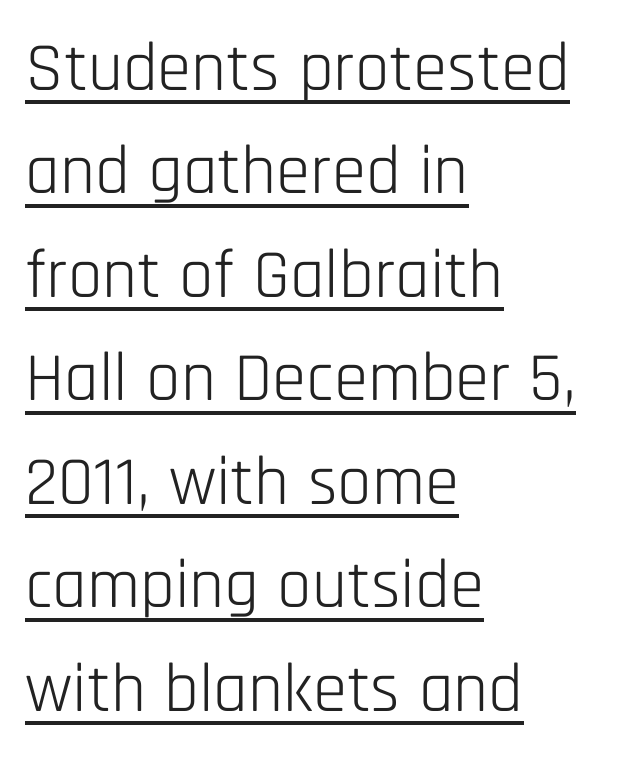
Q: Is the text bold? A: No.
Q: Is the text italic (slanted)? A: No, it is upright.
Q: Is the typeface a serif or a sans-serif typeface? A: Sans-serif.
Q: Is the text underlined? A: Yes.
Q: How is the paragraph aligned? A: Left-aligned.
Q: Is the spacing between letters normal or unusually wide? A: Normal.
Q: Is the spacing between lines tight, normal or loose? A: Normal.
Q: Width (condensed, normal, or wide)? A: Condensed.
Q: Stroke contrast? A: Low.
Q: x-height? A: Large.
Q: Monospaced? A: No.
